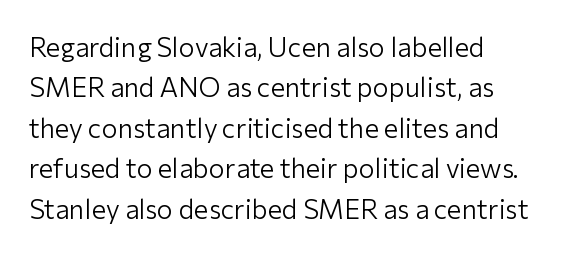
{"italic": "no", "bold": "no", "underline": "no", "align": "left", "line_spacing": "normal", "line_spacing_ratio": 1.5, "letter_spacing": "normal", "letter_spacing_em": 0.0, "glyph_px": 27}
